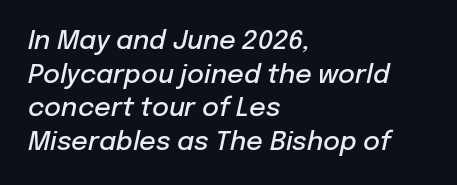
Q: Is the text bold? A: Semi-bold.
Q: Is the text italic (slanted)? A: Yes, it leans right by about 12 degrees.
Q: Is the text underlined? A: No.
Q: How is the paragraph aligned? A: Left-aligned.
Q: Is the spacing between letters normal or unusually wide? A: Normal.
Q: Is the spacing between lines tight, normal or loose? A: Normal.
